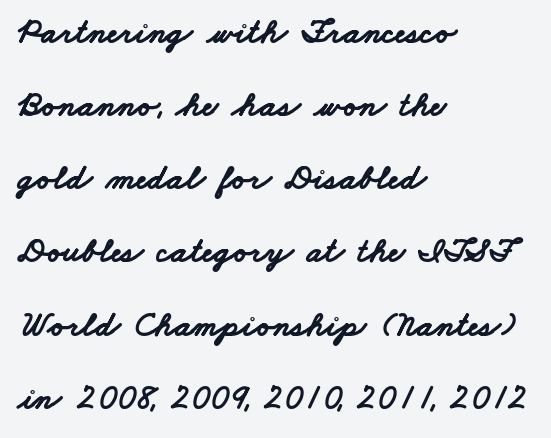
{"serif": "no", "bold": "yes", "weight": "bold", "width": "wide", "stroke_contrast": "low", "x_height": "small", "monospaced": "no", "underline": "no", "align": "left", "line_spacing": "loose", "line_spacing_ratio": 2.09, "letter_spacing": "normal", "letter_spacing_em": 0.0, "glyph_px": 35}
